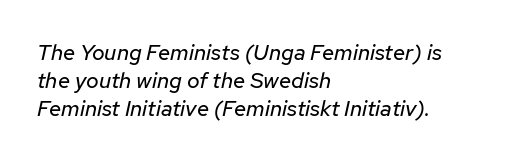
{"italic": "yes", "lean": "right", "slant_degrees": 12, "bold": "no", "underline": "no", "align": "left", "line_spacing": "normal", "line_spacing_ratio": 1.27, "letter_spacing": "normal", "letter_spacing_em": 0.0, "glyph_px": 22}
